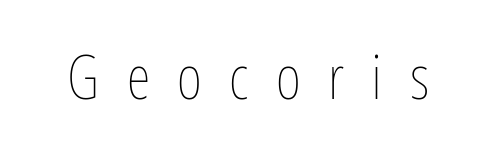
The image shows 61 px thin, condensed type, upright; set unusually wide letter spacing (+0.45 em), not underlined; low stroke contrast and a medium x-height.
